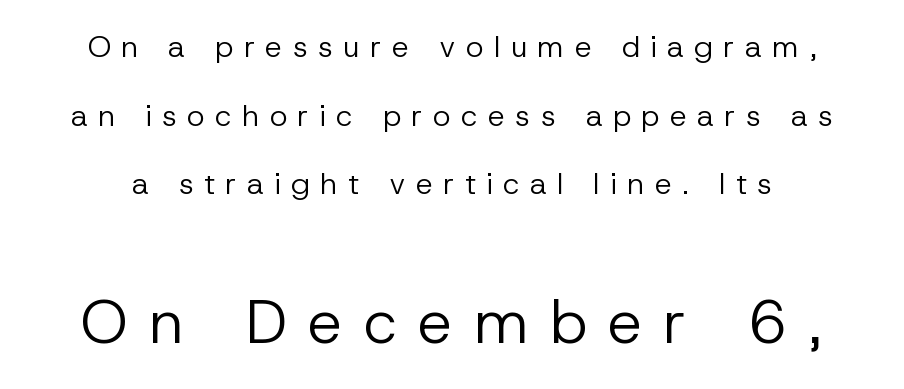
Q: Is the text bold? A: No.
Q: Is the text italic (slanted)? A: No, it is upright.
Q: Is the typeface a serif or a sans-serif typeface? A: Sans-serif.
Q: Is the text underlined? A: No.
Q: Is the spacing between letters normal or unusually wide? A: Unusually wide.
Q: Is the spacing between lines tight, normal or loose? A: Loose.
Q: Which block of text is set in a larger size, the first (top) or the second (bottom)? A: The second (bottom) one.
Q: Width (condensed, normal, or wide)? A: Normal.
Q: Stroke contrast? A: Low.
Q: x-height? A: Medium.
Q: Monospaced? A: No.
